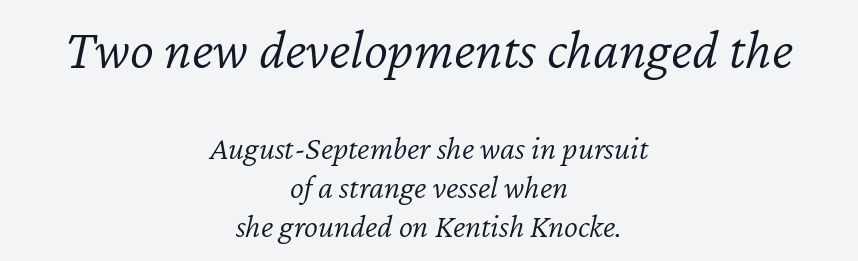
{"italic": "yes", "lean": "right", "slant_degrees": 12, "bold": "no", "weight": "light", "width": "normal", "stroke_contrast": "low", "x_height": "medium", "monospaced": "no", "underline": "no", "align": "center", "line_spacing_ratio": 1.18, "letter_spacing": "normal", "letter_spacing_em": 0.0, "larger_block": "first", "size_ratio": 1.73, "glyph_px": 57}
